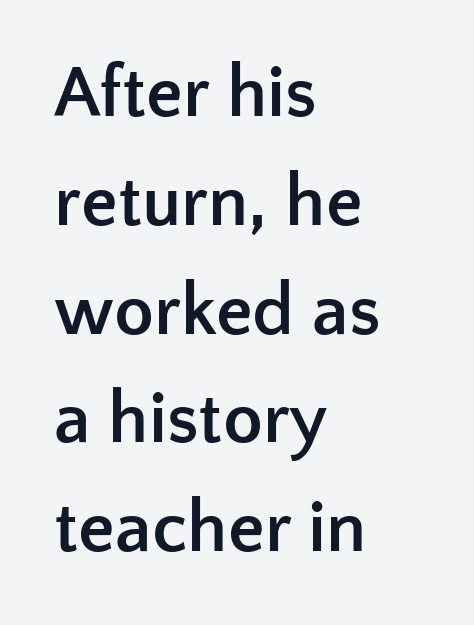
{"serif": "no", "italic": "no", "bold": "yes", "weight": "semibold", "width": "normal", "stroke_contrast": "low", "x_height": "medium", "monospaced": "no", "underline": "no", "align": "left", "line_spacing": "normal", "line_spacing_ratio": 1.49, "letter_spacing": "normal", "letter_spacing_em": 0.0, "glyph_px": 73}
